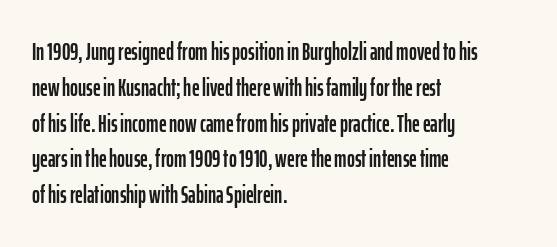
Summary of vertical rhythm: regular, with standard interline spacing. Is the block centered? No — it sits flush against the left margin. Nobody drew a line under any word here. Unlike italic type, these characters show no tilt at all.
